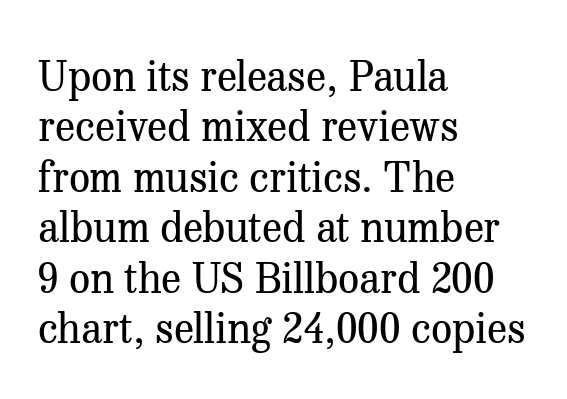
What kind of face is this? One with serifs. Rendered with straight, roman letterforms. The space directly below the letters is spotless. Layout note: lines flush left. Varying glyph widths throughout — classic text-font behaviour.
